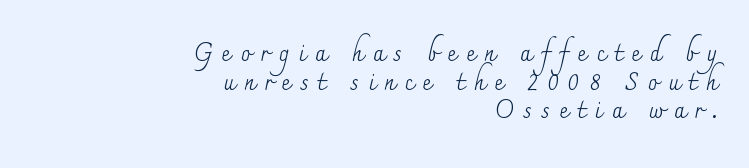
The passage is arranged like a letterhead date or caption credit — flush right. Stems and bowls with no extra thickness — not bold. No word sits above an underline. The letterforms stand isolated, each surrounded by extra space.
